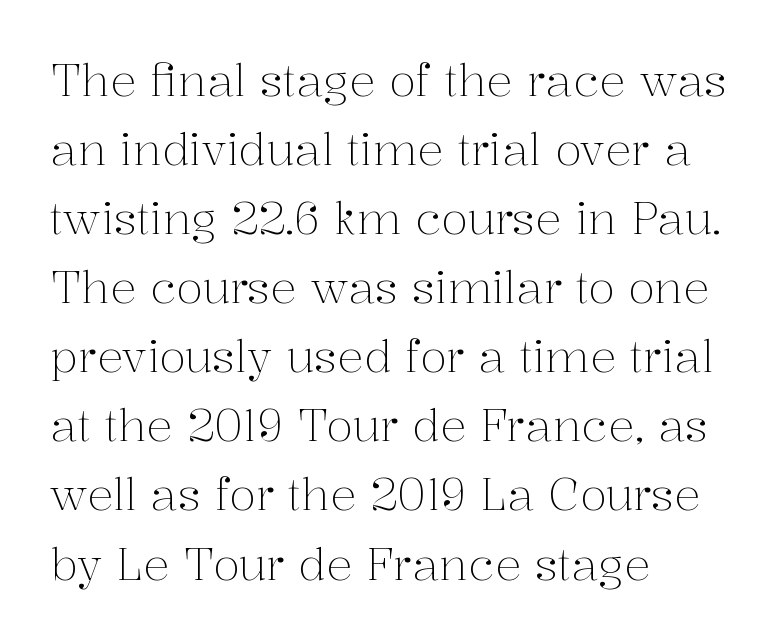
Q: Is the text bold? A: No.
Q: Is the text italic (slanted)? A: No, it is upright.
Q: Is the typeface a serif or a sans-serif typeface? A: Serif.
Q: Is the text underlined? A: No.
Q: How is the paragraph aligned? A: Left-aligned.
Q: Is the spacing between letters normal or unusually wide? A: Normal.
Q: Is the spacing between lines tight, normal or loose? A: Normal.
Q: Width (condensed, normal, or wide)? A: Normal.
Q: Stroke contrast? A: Medium.
Q: x-height? A: Medium.
Q: Monospaced? A: No.
